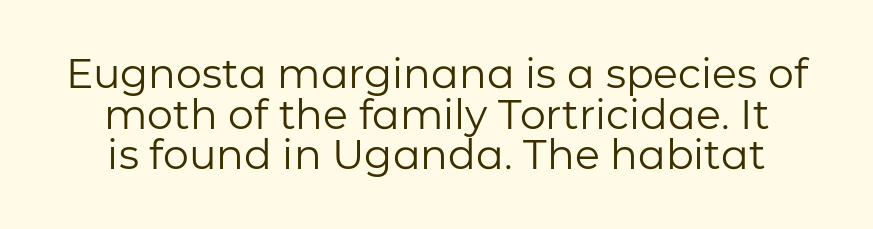
The image shows 41 px regular-weight sans-serif type, upright; set tight line spacing (0.99x), normal letter spacing, not underlined; low stroke contrast and a medium x-height.
